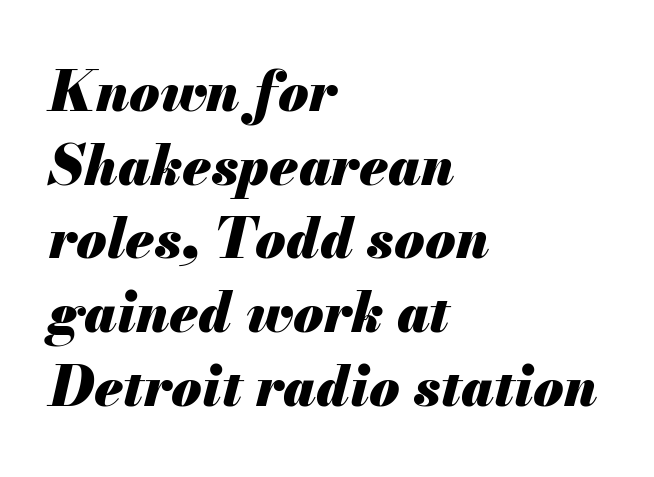
Q: Is the text bold? A: Yes.
Q: Is the text italic (slanted)? A: Yes, it leans right by about 13 degrees.
Q: Is the text underlined? A: No.
Q: How is the paragraph aligned? A: Left-aligned.
Q: Is the spacing between letters normal or unusually wide? A: Normal.
Q: Is the spacing between lines tight, normal or loose? A: Normal.
Q: Width (condensed, normal, or wide)? A: Normal.
Q: Stroke contrast? A: Medium.
Q: x-height? A: Small.
Q: Monospaced? A: No.
